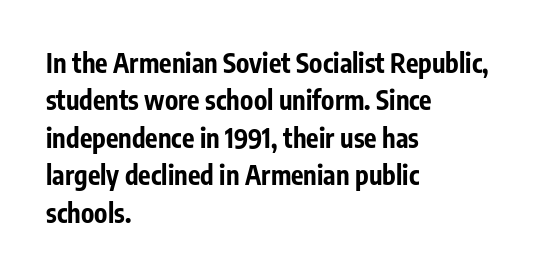
Q: Is the text bold? A: Yes.
Q: Is the text italic (slanted)? A: No, it is upright.
Q: Is the text underlined? A: No.
Q: How is the paragraph aligned? A: Left-aligned.
Q: Is the spacing between letters normal or unusually wide? A: Normal.
Q: Is the spacing between lines tight, normal or loose? A: Normal.
